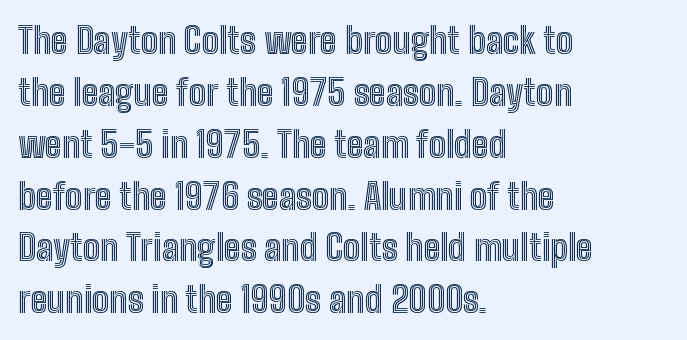
The image shows 36 px condensed type, upright; set left-aligned, normal line spacing (1.44x), normal letter spacing, not underlined; a medium x-height.
